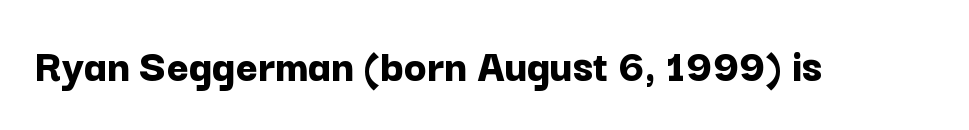
The letters advance in unequal steps, a hallmark of proportional type. The line texture is even and compact thanks to regular tracking. Look at the stroke-to-counter ratio: heavy, a bold. Classification — sans serif.
